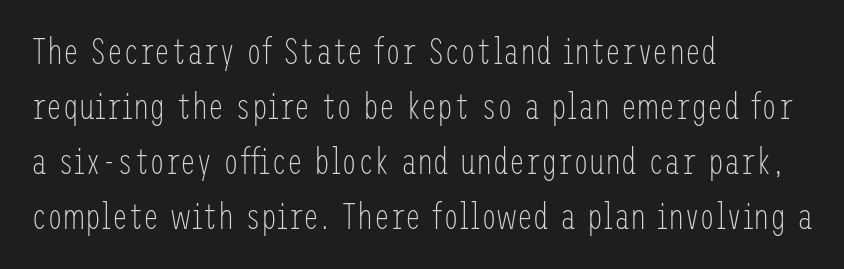
The image shows 36 px light, condensed sans-serif type, upright; set left-aligned, normal line spacing (1.53x), normal letter spacing, not underlined; low stroke contrast and a medium x-height.
